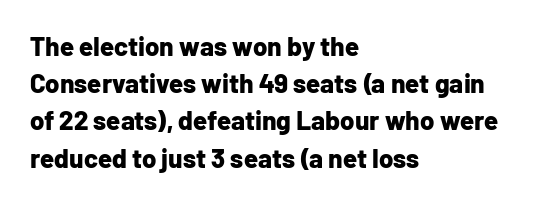
Notice how descenders clear the ascenders below comfortably — that's standard leading. Compared with an ordinary text face, these strokes are far heavier — a full bold. Compared with typical body copy, the letter spacing here is the same. Italic: no, the glyphs are upright roman. The rag falls on the right side of this text block. Descenders hang freely into open space.
